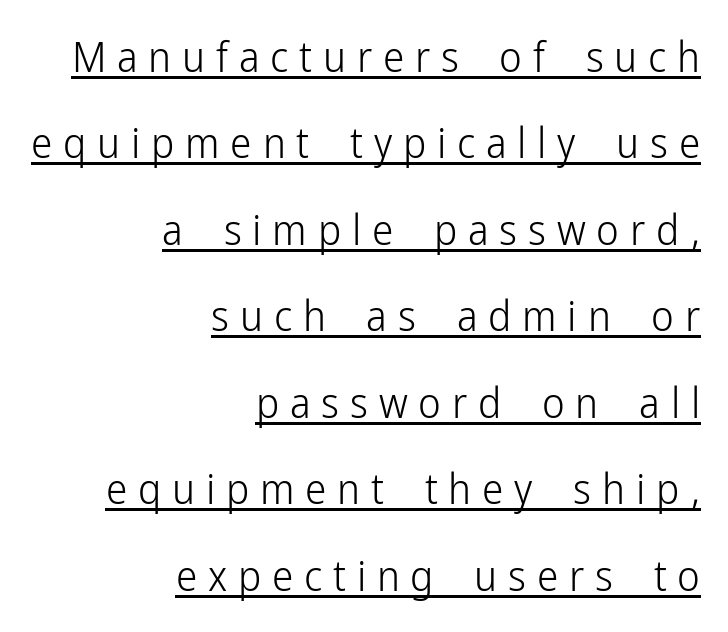
Do the letters lean? They stand straight. The glyphs in this specimen are sans serif. This rendering features underlined lettering. Proportional: the letters do not fall into vertical columns. Where is the straight margin? On the right.
